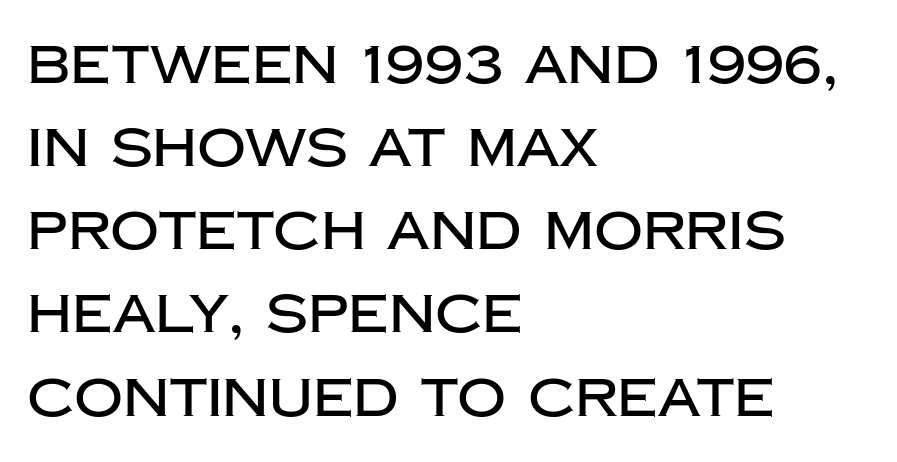
When letters stand straight like this, we call the style roman or upright. Each line starts at the same left margin while the right side varies. The rendering uses natural spacing where letterforms have individual widths. Beneath every word, the page is bare.
